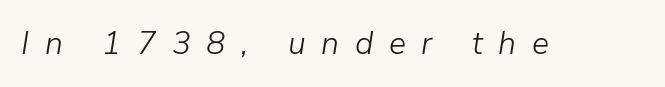
{"italic": "yes", "lean": "right", "slant_degrees": 9, "bold": "no", "weight": "light", "width": "normal", "stroke_contrast": "low", "x_height": "medium", "monospaced": "no", "underline": "no", "letter_spacing": "wide", "letter_spacing_em": 0.49, "glyph_px": 32}
